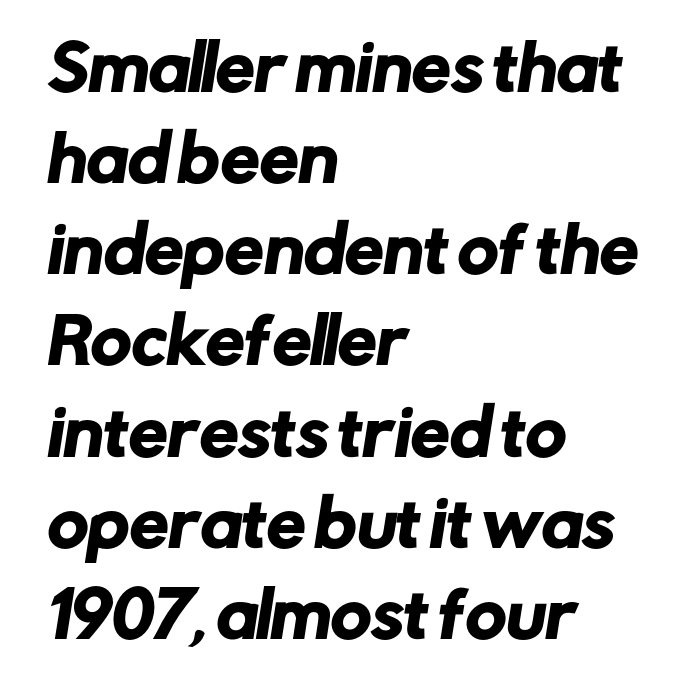
The specimen omits any rule beneath the text block's lines. How would I describe the line gaps? Plain and ordinary. The typesetter chose a ragged-right arrangement here. These lines are rendered in a variable-pitch font. Look at the bottom of the vertical strokes: they stop flat, with no serifs.
